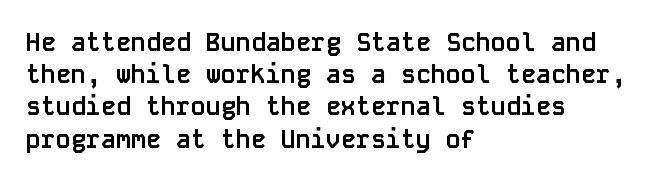
The image shows 25 px bold type, upright; set left-aligned, normal line spacing (1.29x), normal letter spacing, not underlined.
